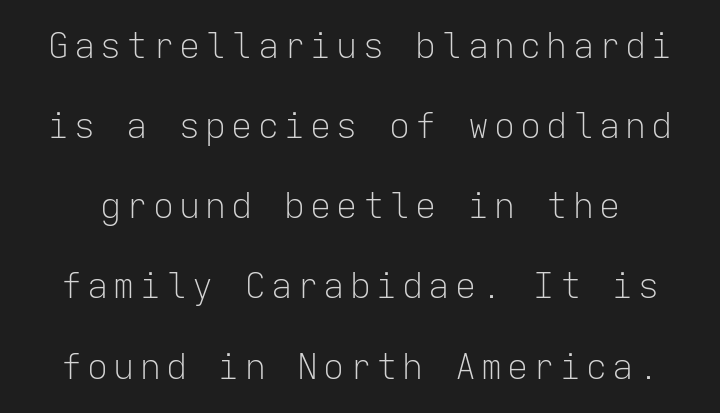
{"serif": "no", "italic": "no", "bold": "no", "weight": "light", "width": "normal", "stroke_contrast": "low", "x_height": "medium", "monospaced": "yes", "underline": "no", "line_spacing": "loose", "line_spacing_ratio": 2.29, "glyph_px": 35}
